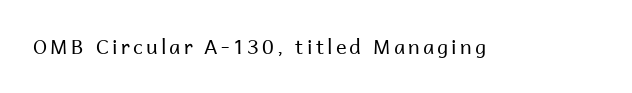
{"italic": "no", "bold": "no", "underline": "no", "glyph_px": 20}
